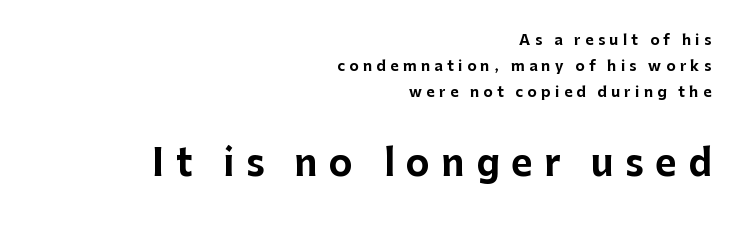
{"serif": "no", "italic": "no", "bold": "yes", "weight": "bold", "width": "normal", "stroke_contrast": "low", "x_height": "medium", "monospaced": "no", "underline": "no", "align": "right", "line_spacing_ratio": 1.87, "letter_spacing": "wide", "letter_spacing_em": 0.32, "larger_block": "second", "size_ratio": 2.57, "glyph_px": 36}
